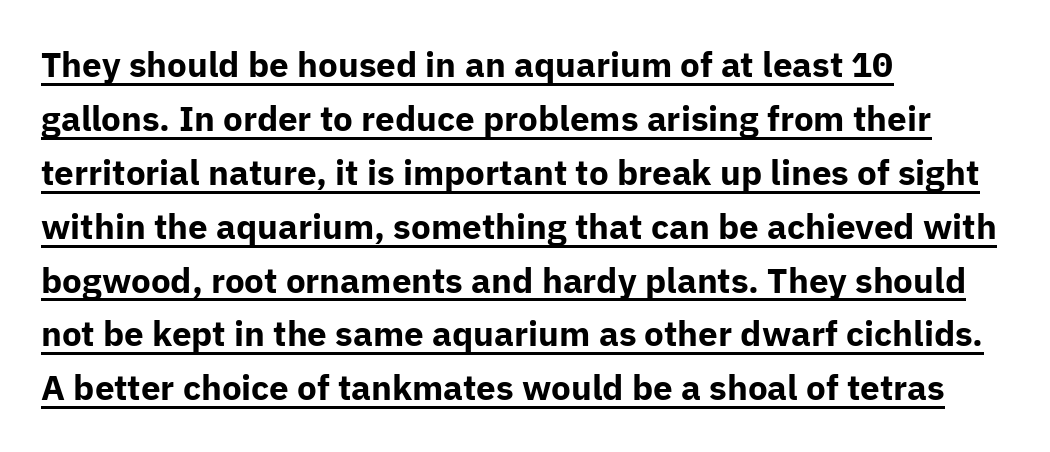
{"serif": "no", "italic": "no", "bold": "yes", "weight": "bold", "width": "normal", "stroke_contrast": "low", "x_height": "medium", "monospaced": "no", "underline": "yes", "align": "left", "line_spacing": "normal", "line_spacing_ratio": 1.54, "letter_spacing": "normal", "letter_spacing_em": 0.0, "glyph_px": 35}
